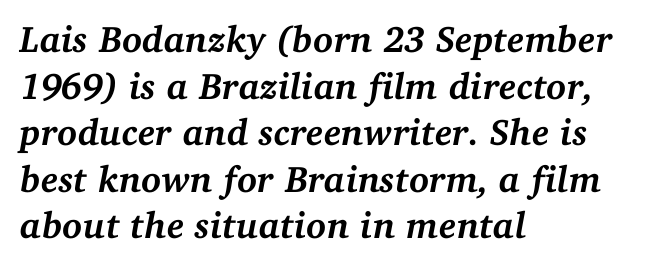
Q: Is the text bold? A: Yes.
Q: Is the text italic (slanted)? A: Yes, it leans right by about 11 degrees.
Q: Is the typeface a serif or a sans-serif typeface? A: Serif.
Q: Is the text underlined? A: No.
Q: How is the paragraph aligned? A: Left-aligned.
Q: Is the spacing between letters normal or unusually wide? A: Normal.
Q: Is the spacing between lines tight, normal or loose? A: Normal.
Q: Width (condensed, normal, or wide)? A: Normal.
Q: Stroke contrast? A: Medium.
Q: x-height? A: Medium.
Q: Monospaced? A: No.
